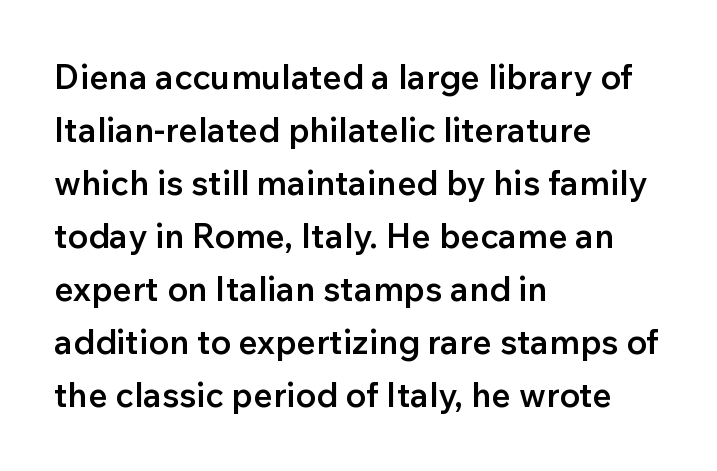
{"serif": "no", "italic": "no", "bold": "semi", "weight": "semibold", "width": "normal", "stroke_contrast": "low", "x_height": "medium", "monospaced": "no", "underline": "no", "align": "left", "line_spacing": "normal", "line_spacing_ratio": 1.56, "letter_spacing": "normal", "letter_spacing_em": 0.0, "glyph_px": 34}
